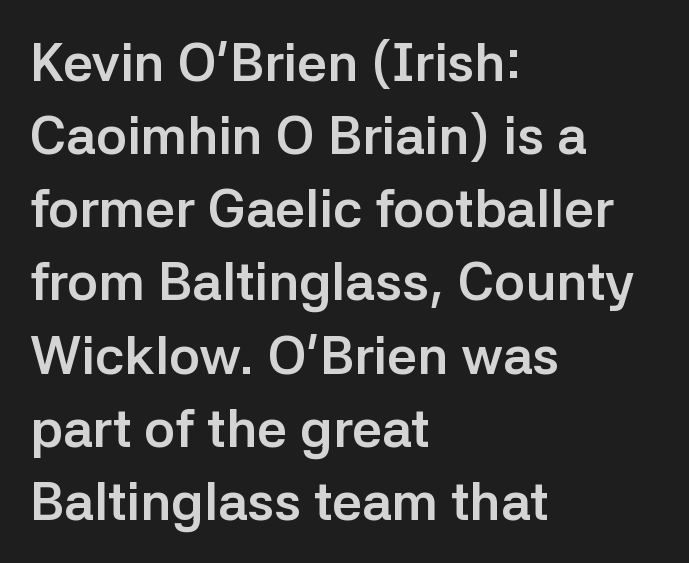
Honestly, the row spacing looks completely unremarkable. Does the weight exceed regular? Yes, all the way to bold. The letters stand straight up with perfectly vertical stems. Short note: letters normally spaced. A typesetter would call this proportional, since set widths differ per character.
